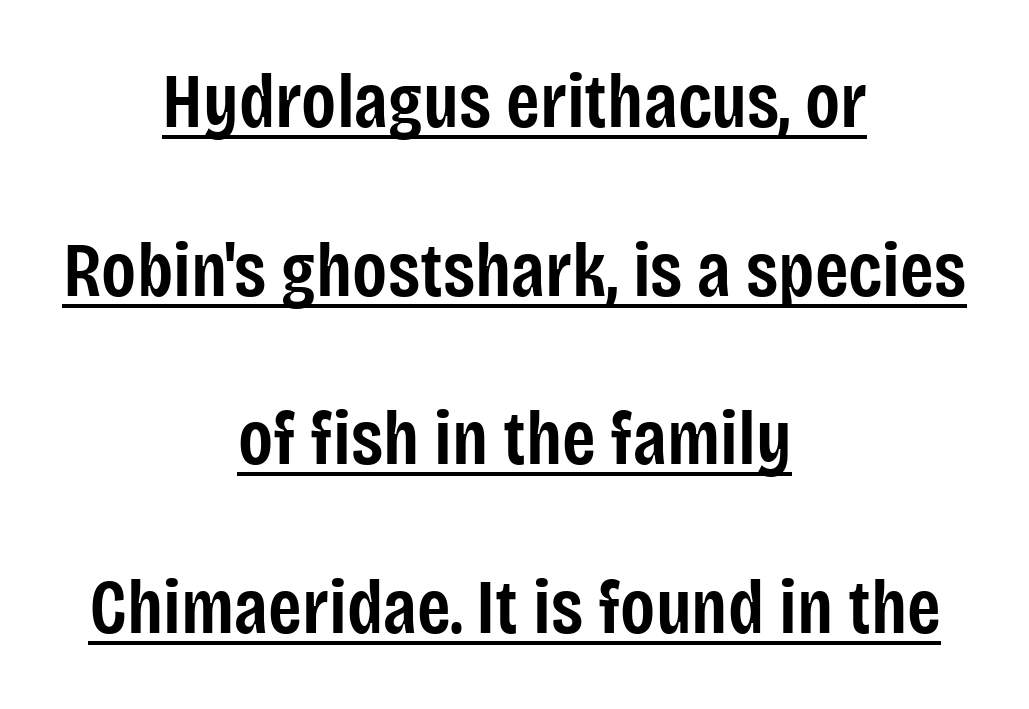
{"serif": "no", "italic": "no", "bold": "semi", "weight": "semibold", "width": "condensed", "stroke_contrast": "low", "x_height": "large", "monospaced": "no", "underline": "yes", "align": "center", "line_spacing": "loose", "line_spacing_ratio": 2.19, "letter_spacing": "normal", "letter_spacing_em": 0.0, "glyph_px": 77}
